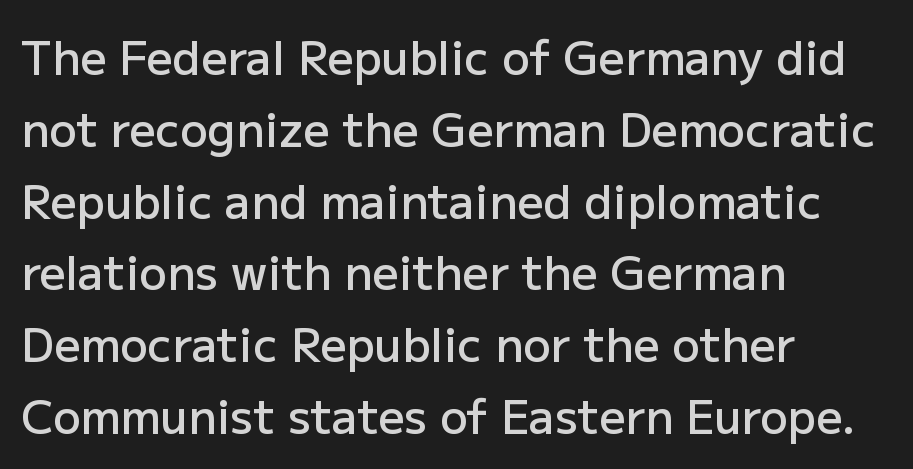
Horizontal bands of white between lines are of average thickness. No word sits above an underline. Leftover space on each line is placed entirely after the last word. The letters carry no serifs — their stems end cleanly without finishing strokes. The typesetting leans somewhat heavy: a semibold. Here the glyphs are tracked normally, forming tight word shapes.
